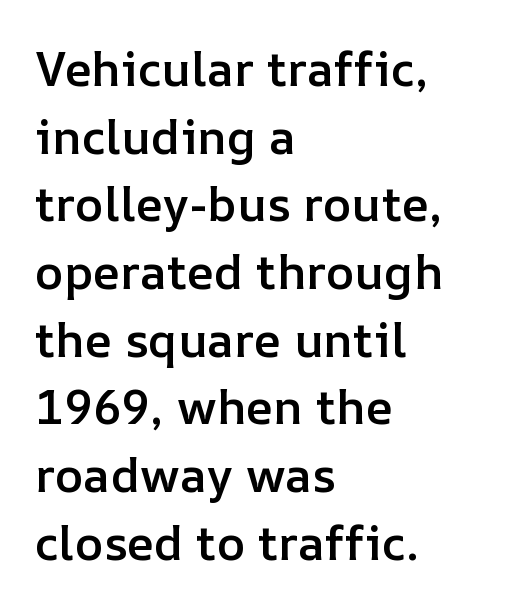
The lines are quadded left. The lines sit at an ordinary, default distance from one another. Plain, unruled lines of type. Heft: intermediate — a semibold. Observe the ordinary spacing: letters are neighbours, not strangers. Italic: no, the glyphs are upright roman.
